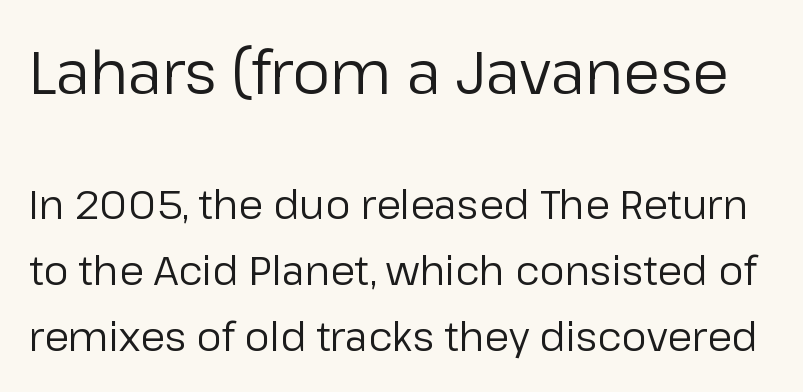
Descenders hang freely into open space. Note: no serifs on the glyphs. Each letter keeps its own natural width here, so spacing adapts to shape. Short note: letters normally spaced. Block one is the big one; block two sits smaller underneath. Is this a heavy cut? Hardly; it is regular or lighter.
